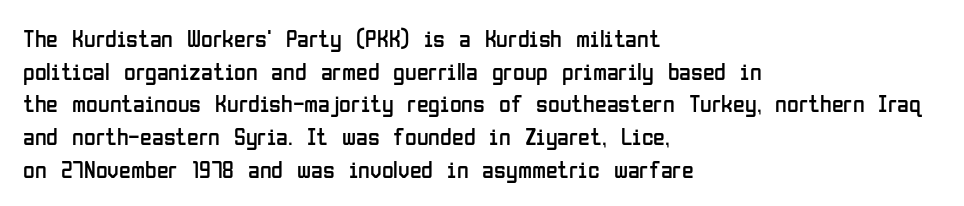
Q: Is the text bold? A: No.
Q: Is the text italic (slanted)? A: No, it is upright.
Q: Is the text underlined? A: No.
Q: How is the paragraph aligned? A: Left-aligned.
Q: Is the spacing between letters normal or unusually wide? A: Normal.
Q: Is the spacing between lines tight, normal or loose? A: Normal.
